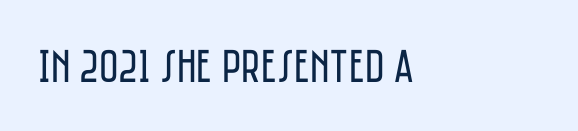
The image shows 47 px regular-weight, condensed sans-serif type, upright; set left-aligned, normal letter spacing, not underlined; low stroke contrast and a large x-height.
